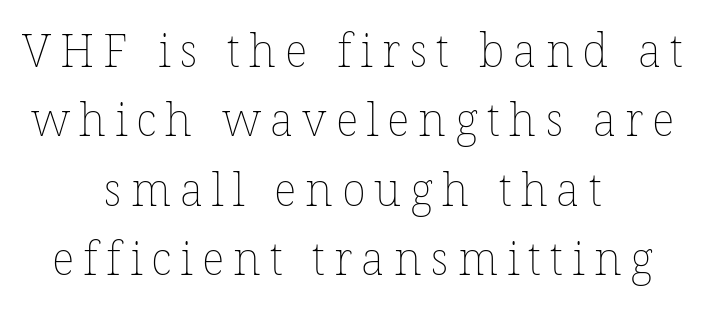
{"bold": "no", "weight": "thin", "width": "normal", "stroke_contrast": "low", "x_height": "medium", "monospaced": "no", "underline": "no", "align": "center", "line_spacing": "normal", "line_spacing_ratio": 1.54, "letter_spacing": "wide", "letter_spacing_em": 0.2, "glyph_px": 45}
